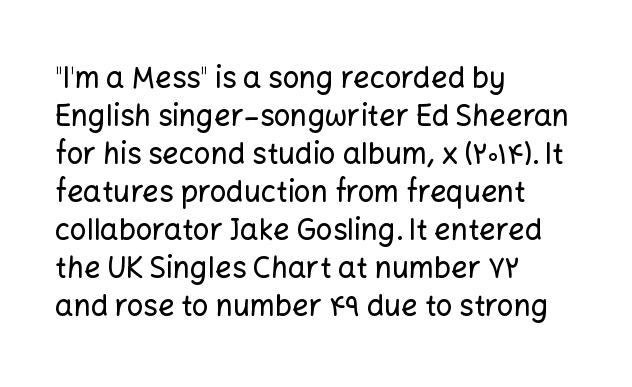
Nothing sits at the stroke ends, so this counts as sans-serif. Characters follow at the spacing the type designer built in. In terms of leading, this rendering sits right in the middle. Words float on clear page, feet unadorned. One-word summary of the alignment: left.
